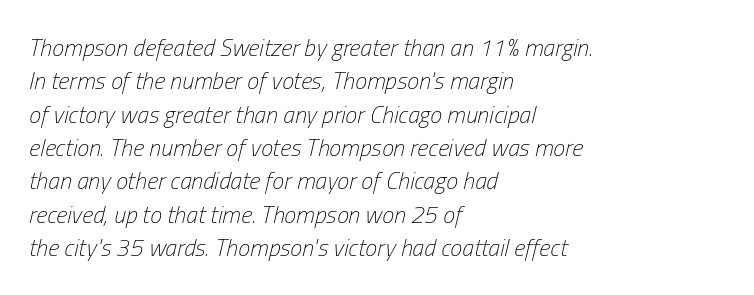
The image shows 24 px text type, italic (leaning right); set left-aligned, normal line spacing (1.39x), normal letter spacing, not underlined.
